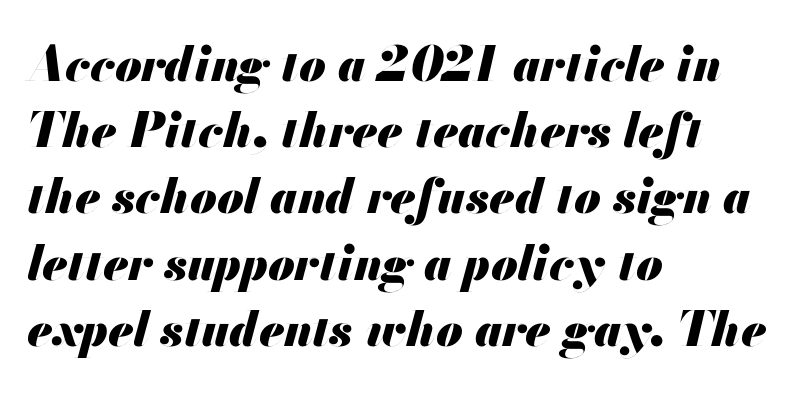
{"italic": "yes", "lean": "right", "slant_degrees": 13, "bold": "yes", "weight": "heavy", "width": "normal", "stroke_contrast": "medium", "x_height": "small", "monospaced": "no", "underline": "no", "align": "left", "line_spacing": "normal", "line_spacing_ratio": 1.38, "letter_spacing": "normal", "letter_spacing_em": 0.0, "glyph_px": 48}
